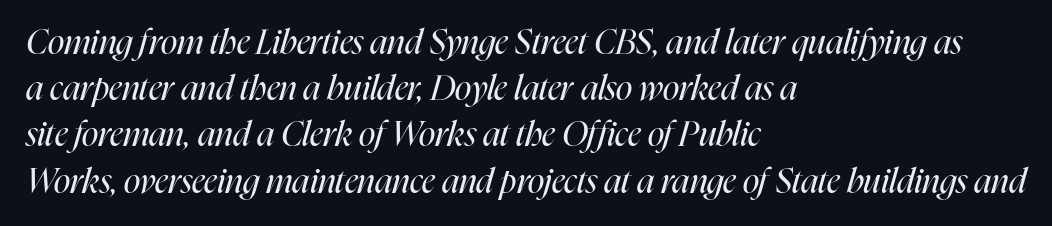
{"italic": "yes", "lean": "right", "slant_degrees": 16, "bold": "no", "weight": "regular", "width": "condensed", "stroke_contrast": "high", "x_height": "medium", "monospaced": "no", "underline": "no", "align": "left", "line_spacing": "normal", "line_spacing_ratio": 1.36, "letter_spacing": "normal", "letter_spacing_em": 0.0, "glyph_px": 34}
